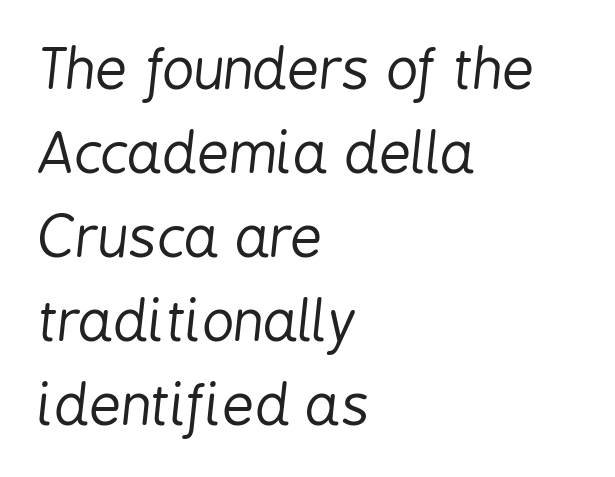
Q: Is the text bold? A: No.
Q: Is the text italic (slanted)? A: Yes, it leans right by about 6 degrees.
Q: Is the text underlined? A: No.
Q: How is the paragraph aligned? A: Left-aligned.
Q: Is the spacing between letters normal or unusually wide? A: Normal.
Q: Is the spacing between lines tight, normal or loose? A: Normal.
Q: Width (condensed, normal, or wide)? A: Condensed.
Q: Stroke contrast? A: Low.
Q: x-height? A: Medium.
Q: Monospaced? A: No.
